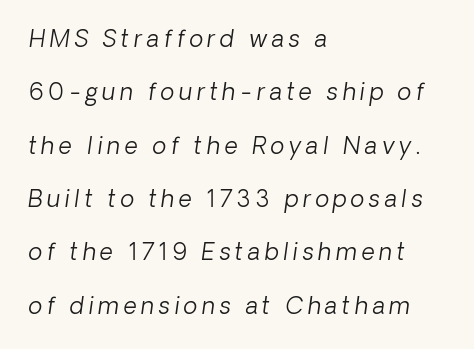
Clear beneath every line of the passage. Spacing between characters has been opened up far beyond the box default. Every character sits at an angle, as italics do. Horizontal bands of white between lines are thick stripes. Stroke mass is kept to a normal reading level or below. Caption: multi-line text, flush left, ragged right.
